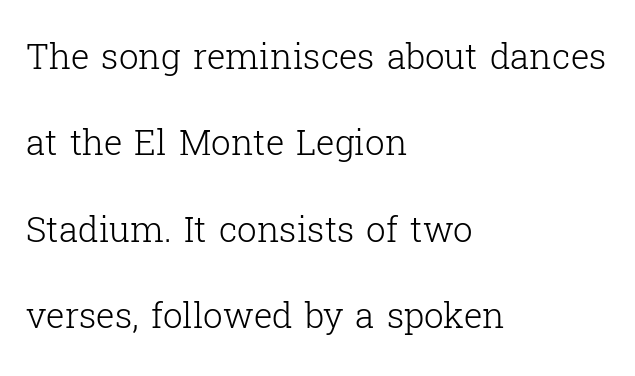
Q: Is the text bold? A: No.
Q: Is the text italic (slanted)? A: No, it is upright.
Q: Is the typeface a serif or a sans-serif typeface? A: Serif.
Q: Is the text underlined? A: No.
Q: How is the paragraph aligned? A: Left-aligned.
Q: Is the spacing between letters normal or unusually wide? A: Normal.
Q: Is the spacing between lines tight, normal or loose? A: Loose.
Q: Width (condensed, normal, or wide)? A: Normal.
Q: Stroke contrast? A: Low.
Q: x-height? A: Medium.
Q: Monospaced? A: No.
